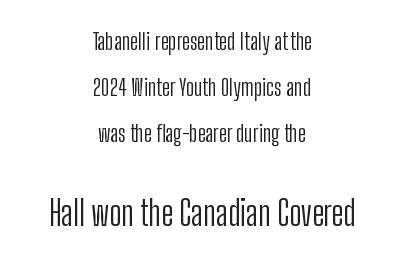
If you squint, the bottom block still reads clearly — it's the larger of the two. The letters sit at their default tracking, neither squeezed nor spread. Descender tails drop into unmarked territory. Nope, no serifs anywhere on these letters. Reading down the column, the eye jumps a long way to each next line. On a weight scale, this lands at 450 or below.
